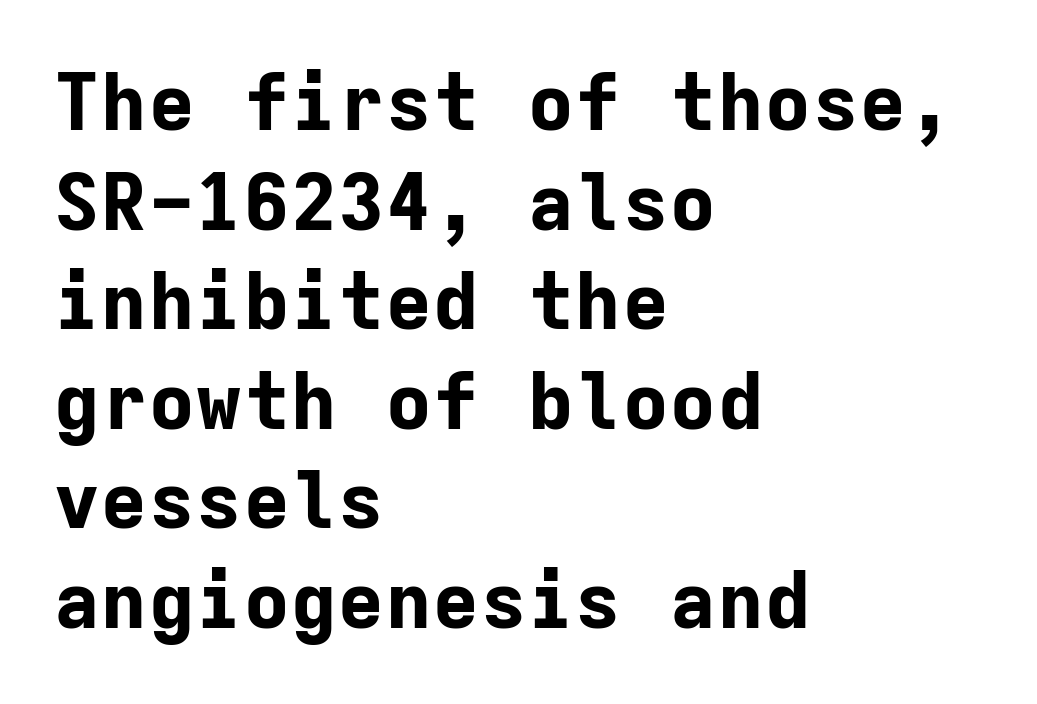
Reading down the column, the eye jumps a familiar distance to each next line. The letters carry no serifs — their stems end cleanly without finishing strokes. Words float on clear page, feet unadorned. You could count columns in this text — the font is strictly monospaced. Short and long lines alike share a common starting point at left. When letters stand straight like this, we call the style roman or upright.
